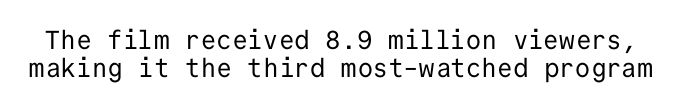
Q: Is the text bold? A: No.
Q: Is the text italic (slanted)? A: No, it is upright.
Q: Is the text underlined? A: No.
Q: Is the spacing between letters normal or unusually wide? A: Normal.
Q: Is the spacing between lines tight, normal or loose? A: Tight.
